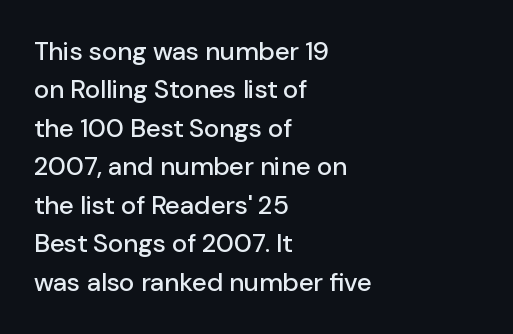
{"italic": "no", "underline": "no", "align": "left", "line_spacing": "normal", "line_spacing_ratio": 1.48, "letter_spacing": "normal", "letter_spacing_em": 0.0, "glyph_px": 26}
